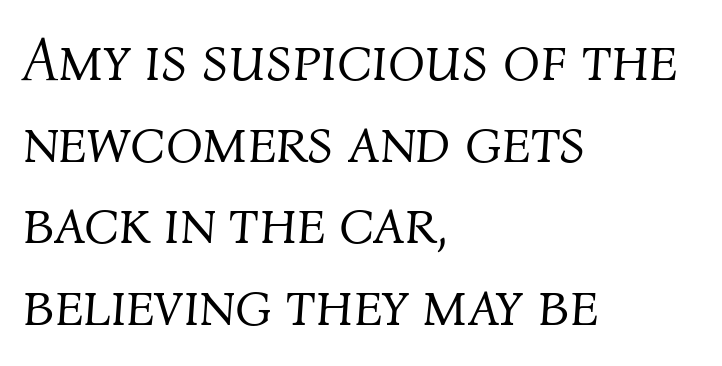
Q: Is the text bold? A: No.
Q: Is the text italic (slanted)? A: Yes, it leans right by about 4 degrees.
Q: Is the text underlined? A: No.
Q: How is the paragraph aligned? A: Left-aligned.
Q: Is the spacing between letters normal or unusually wide? A: Normal.
Q: Is the spacing between lines tight, normal or loose? A: Normal.
Q: Width (condensed, normal, or wide)? A: Normal.
Q: Stroke contrast? A: Medium.
Q: x-height? A: Medium.
Q: Monospaced? A: No.
